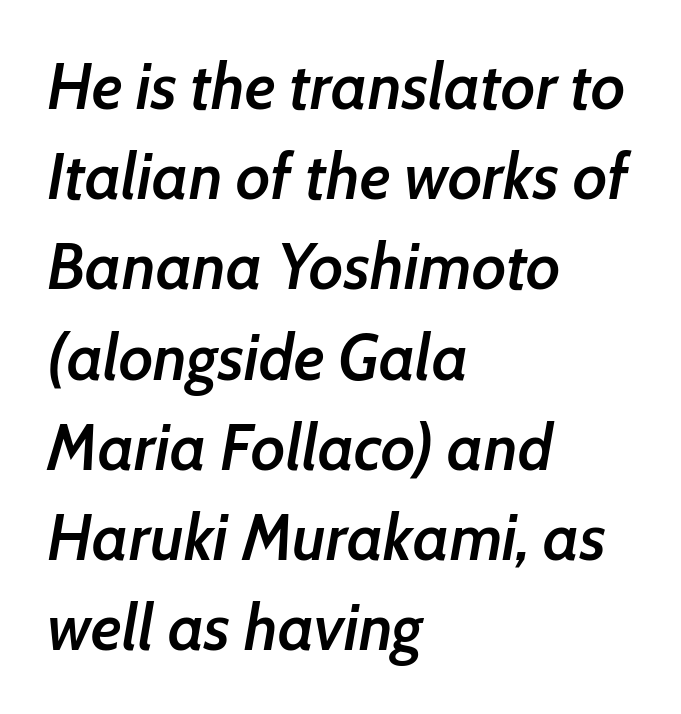
{"italic": "yes", "lean": "right", "slant_degrees": 7, "bold": "semi", "weight": "semibold", "width": "normal", "stroke_contrast": "low", "x_height": "medium", "monospaced": "no", "underline": "no", "align": "left", "line_spacing": "normal", "line_spacing_ratio": 1.41, "letter_spacing": "normal", "letter_spacing_em": 0.0, "glyph_px": 64}
